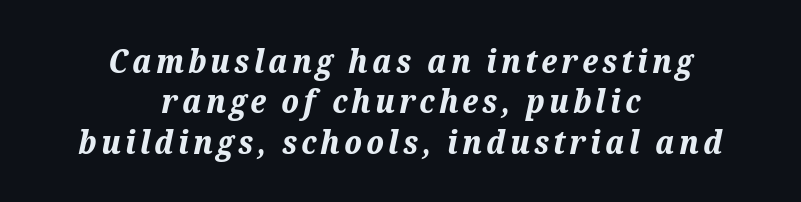
Q: Is the text bold? A: Yes.
Q: Is the text italic (slanted)? A: Yes, it leans right by about 12 degrees.
Q: Is the text underlined? A: No.
Q: How is the paragraph aligned? A: Centered.
Q: Is the spacing between lines tight, normal or loose? A: Normal.
Q: Width (condensed, normal, or wide)? A: Normal.
Q: Stroke contrast? A: Medium.
Q: x-height? A: Medium.
Q: Monospaced? A: No.
